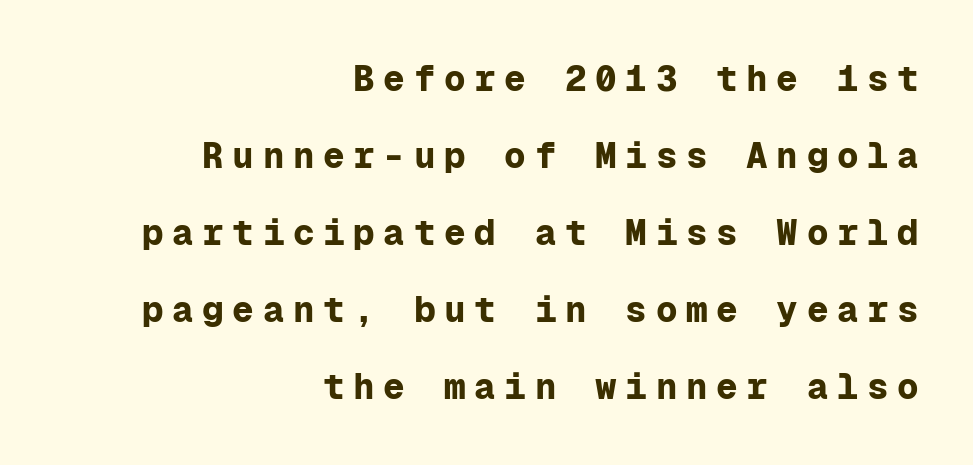
{"serif": "no", "italic": "no", "bold": "yes", "weight": "bold", "width": "normal", "stroke_contrast": "low", "x_height": "medium", "monospaced": "yes", "underline": "no", "align": "right", "line_spacing": "loose", "line_spacing_ratio": 2.14, "letter_spacing": "wide", "letter_spacing_em": 0.24, "glyph_px": 36}
